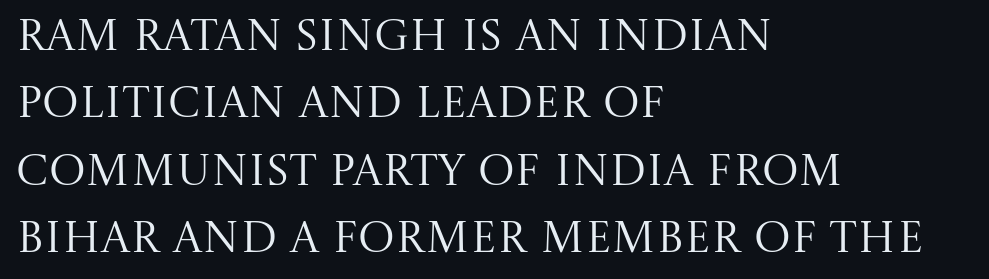
{"serif": "yes", "italic": "no", "bold": "no", "weight": "regular", "width": "normal", "stroke_contrast": "medium", "x_height": "large", "monospaced": "no", "underline": "no", "align": "left", "line_spacing": "normal", "line_spacing_ratio": 1.53, "letter_spacing": "normal", "letter_spacing_em": 0.0, "glyph_px": 44}
